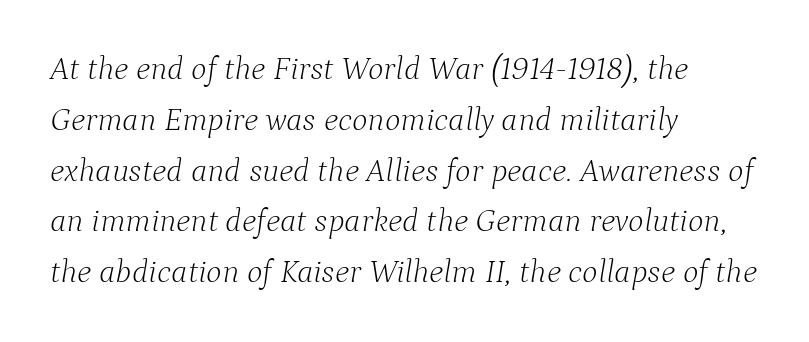
The image shows 33 px light serif type, italic (leaning right); set left-aligned, normal line spacing (1.54x), normal letter spacing, not underlined; low stroke contrast and a medium x-height.
